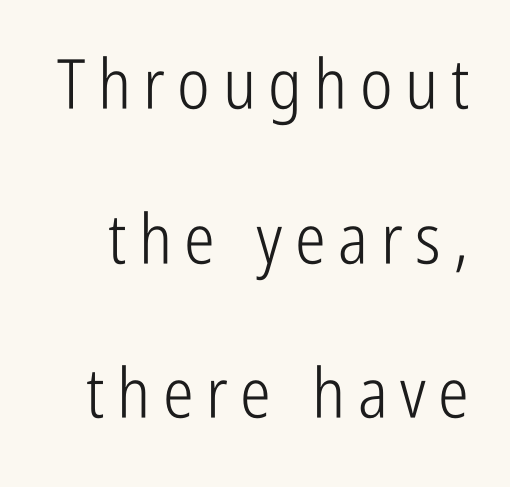
Q: Is the text bold? A: No.
Q: Is the text italic (slanted)? A: No, it is upright.
Q: Is the typeface a serif or a sans-serif typeface? A: Sans-serif.
Q: Is the text underlined? A: No.
Q: Is the spacing between lines tight, normal or loose? A: Loose.
Q: Width (condensed, normal, or wide)? A: Condensed.
Q: Stroke contrast? A: Low.
Q: x-height? A: Medium.
Q: Monospaced? A: No.
